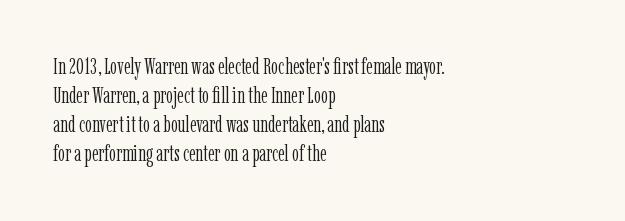
{"italic": "no", "bold": "no", "underline": "no", "align": "left", "line_spacing": "normal", "line_spacing_ratio": 1.32, "letter_spacing": "normal", "letter_spacing_em": 0.0, "glyph_px": 22}
